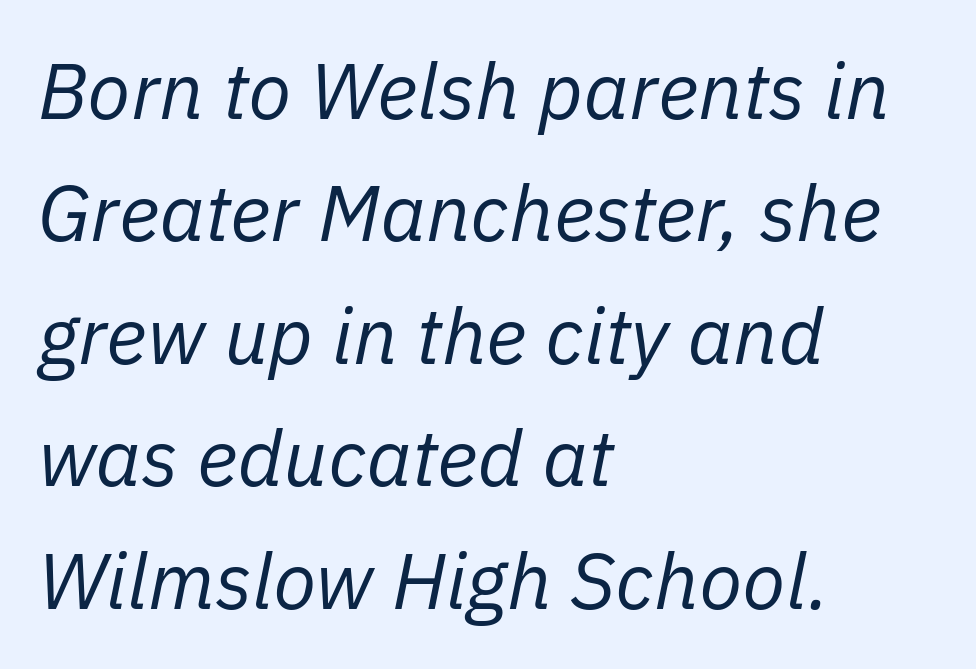
The image shows 79 px regular-weight type, italic (leaning right); set left-aligned, normal line spacing (1.55x), normal letter spacing, not underlined; low stroke contrast and a medium x-height.
